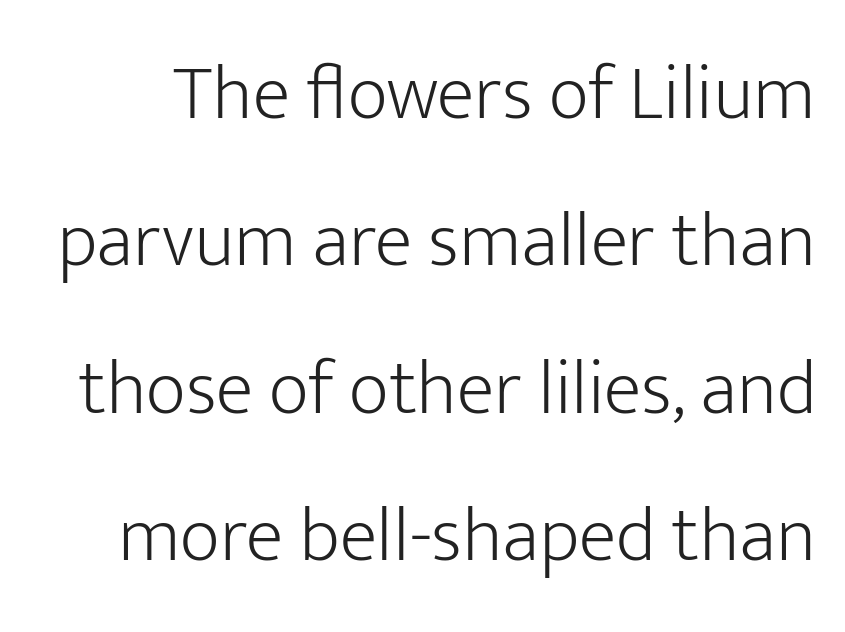
The image shows 78 px light sans-serif type, upright; set line spacing 1.89x, normal letter spacing, not underlined; low stroke contrast and a medium x-height.
